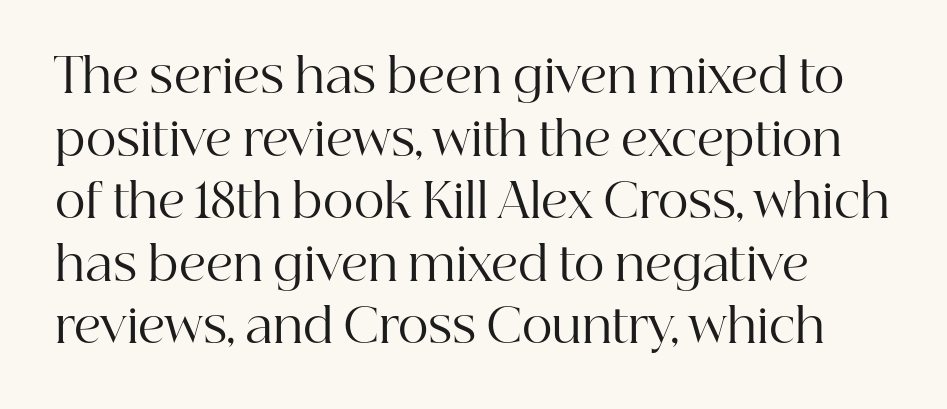
{"serif": "yes", "italic": "no", "bold": "no", "weight": "regular", "width": "normal", "stroke_contrast": "high", "x_height": "medium", "monospaced": "no", "underline": "no", "line_spacing": "normal", "line_spacing_ratio": 1.33, "letter_spacing": "normal", "letter_spacing_em": 0.0, "glyph_px": 47}
